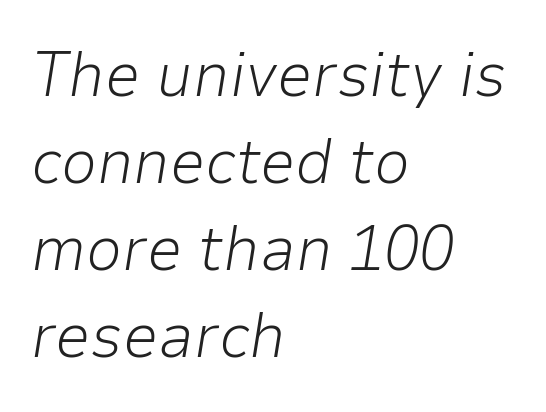
Note the varied advance widths — an 'i' is clearly narrower than an 'm'. Letters have the restrained weight of plain body copy at most. The vertical gap from one line to the next is medium. Decoration check: the copy has no underline. A typesetter would call this zero additional tracking. The font's italic variant was chosen for this text.
